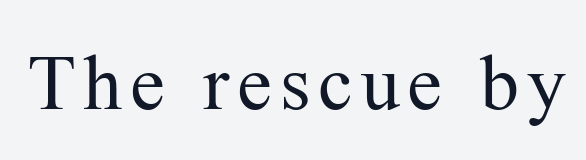
The image shows 78 px regular-weight serif type, upright; set not underlined; medium stroke contrast and a medium x-height.
